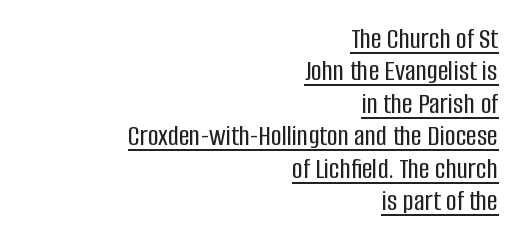
The passage shown is underscored from start to finish. A typesetter would mark this as roman, not italic. The text block is weighted toward the right margin, trailing off unevenly leftward. Letterform terminals end flat and unadorned throughout the passage.
